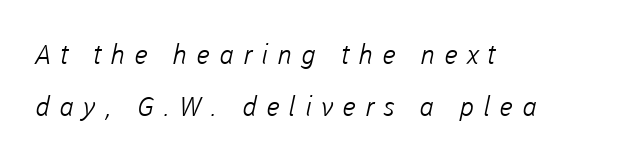
The image shows 27 px text type; set left-aligned, loose line spacing (1.92x), unusually wide letter spacing (+0.34 em), not underlined.
